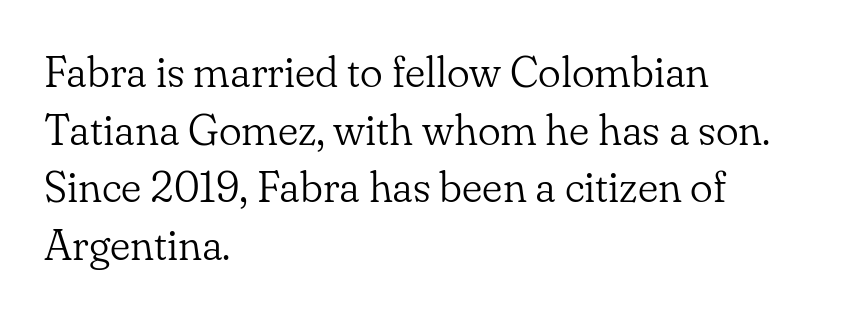
The lines in this sample share a left origin and differ only in where they stop. The font family rendered here belongs to the serif group. If you drew a line through each stem, it would be perfectly vertical. Nothing unusual about the tracking: characters are spaced as the font intends. A bare baseline throughout the passage.
